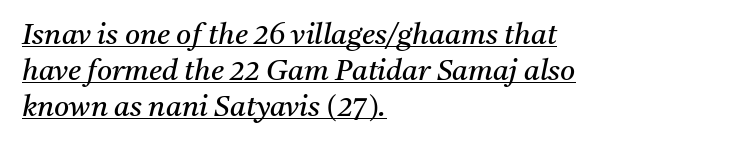
{"serif": "yes", "italic": "yes", "lean": "right", "slant_degrees": 11, "bold": "no", "weight": "regular", "width": "normal", "stroke_contrast": "medium", "x_height": "medium", "monospaced": "no", "underline": "yes", "align": "left", "line_spacing_ratio": 1.24, "letter_spacing": "normal", "letter_spacing_em": 0.0, "glyph_px": 29}
